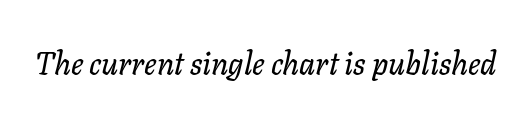
Is this a fixed-width face? No — the glyphs have proportional, varying widths. Between one letter and the next there's only the usual sliver of space. The lettering tilts uniformly, giving the passage an italic look. Only glyphs here, with clear space below each row.
